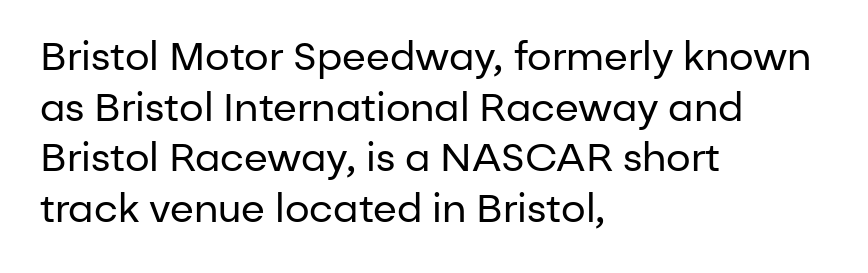
Q: Is the text bold? A: No.
Q: Is the text italic (slanted)? A: No, it is upright.
Q: Is the typeface a serif or a sans-serif typeface? A: Sans-serif.
Q: Is the text underlined? A: No.
Q: How is the paragraph aligned? A: Left-aligned.
Q: Is the spacing between letters normal or unusually wide? A: Normal.
Q: Is the spacing between lines tight, normal or loose? A: Normal.
Q: Width (condensed, normal, or wide)? A: Normal.
Q: Stroke contrast? A: Low.
Q: x-height? A: Medium.
Q: Monospaced? A: No.
